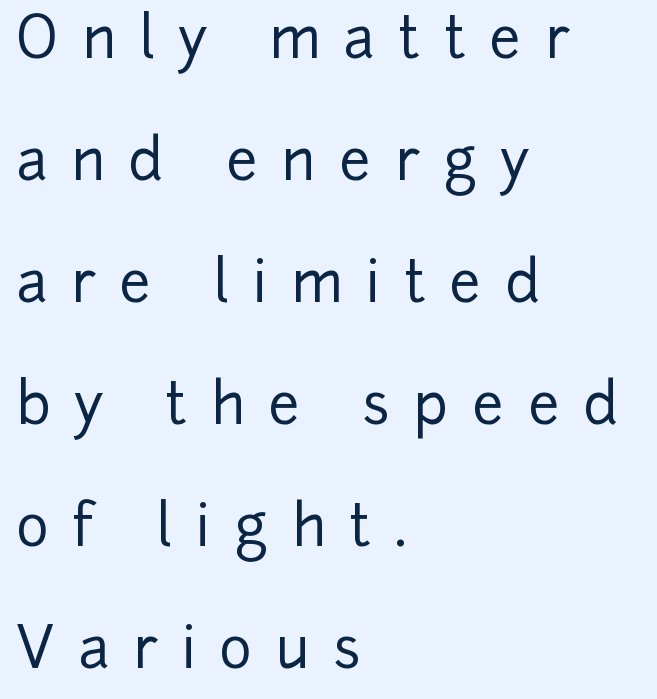
Q: Is the text italic (slanted)? A: No, it is upright.
Q: Is the typeface a serif or a sans-serif typeface? A: Sans-serif.
Q: Is the text underlined? A: No.
Q: How is the paragraph aligned? A: Left-aligned.
Q: Is the spacing between letters normal or unusually wide? A: Unusually wide.
Q: Is the spacing between lines tight, normal or loose? A: Loose.
Q: Width (condensed, normal, or wide)? A: Normal.
Q: Stroke contrast? A: Low.
Q: x-height? A: Medium.
Q: Monospaced? A: No.
